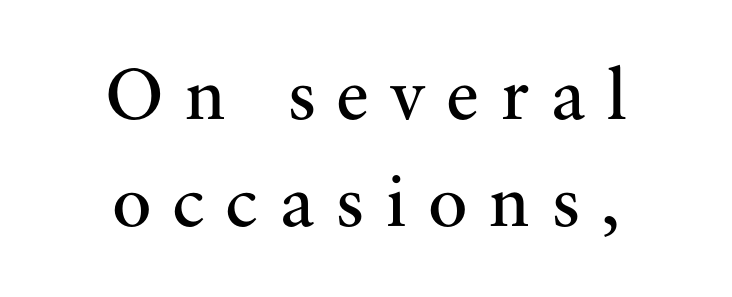
Q: Is the text bold? A: No.
Q: Is the text italic (slanted)? A: No, it is upright.
Q: Is the typeface a serif or a sans-serif typeface? A: Serif.
Q: Is the text underlined? A: No.
Q: How is the paragraph aligned? A: Centered.
Q: Is the spacing between letters normal or unusually wide? A: Unusually wide.
Q: Is the spacing between lines tight, normal or loose? A: Normal.
Q: Width (condensed, normal, or wide)? A: Normal.
Q: Stroke contrast? A: Medium.
Q: x-height? A: Small.
Q: Monospaced? A: No.
